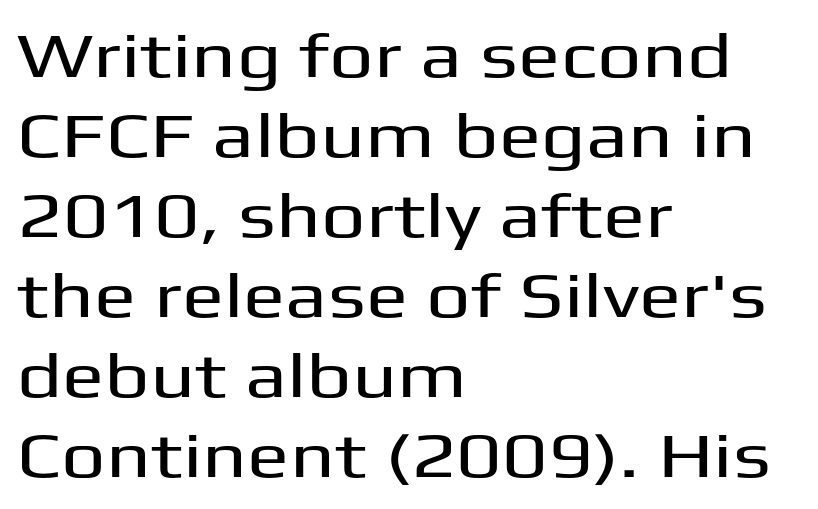
{"serif": "no", "italic": "no", "width": "wide", "stroke_contrast": "medium", "x_height": "medium", "monospaced": "no", "underline": "no", "align": "left", "line_spacing": "normal", "line_spacing_ratio": 1.27, "letter_spacing": "normal", "letter_spacing_em": 0.0, "glyph_px": 63}
